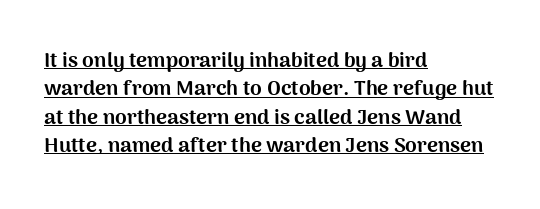
{"italic": "no", "bold": "yes", "underline": "yes", "align": "left", "line_spacing": "normal", "line_spacing_ratio": 1.35, "letter_spacing": "normal", "letter_spacing_em": 0.0, "glyph_px": 21}
